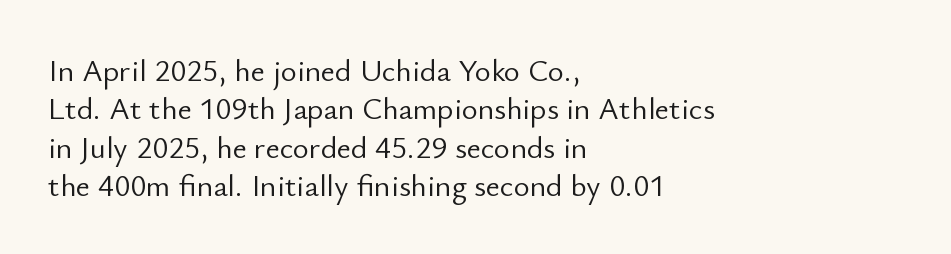
Q: Is the text bold? A: No.
Q: Is the text italic (slanted)? A: No, it is upright.
Q: Is the typeface a serif or a sans-serif typeface? A: Sans-serif.
Q: Is the text underlined? A: No.
Q: How is the paragraph aligned? A: Left-aligned.
Q: Is the spacing between letters normal or unusually wide? A: Normal.
Q: Width (condensed, normal, or wide)? A: Normal.
Q: Stroke contrast? A: Low.
Q: x-height? A: Small.
Q: Monospaced? A: No.
